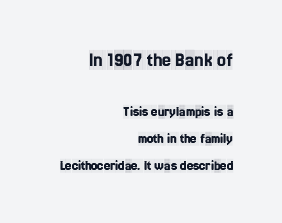
{"italic": "no", "underline": "no", "align": "right", "line_spacing": "loose", "line_spacing_ratio": 1.94, "letter_spacing": "normal", "letter_spacing_em": 0.0, "larger_block": "first", "size_ratio": 1.43, "glyph_px": 20}
